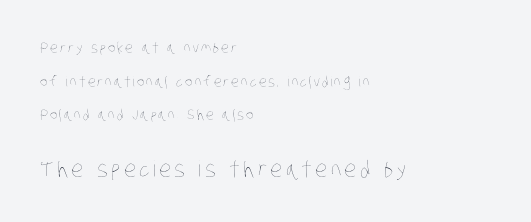
The image shows 22 px text type; set left-aligned, loose line spacing (2.4x), not underlined; the second (bottom) block is 1.57x larger.
